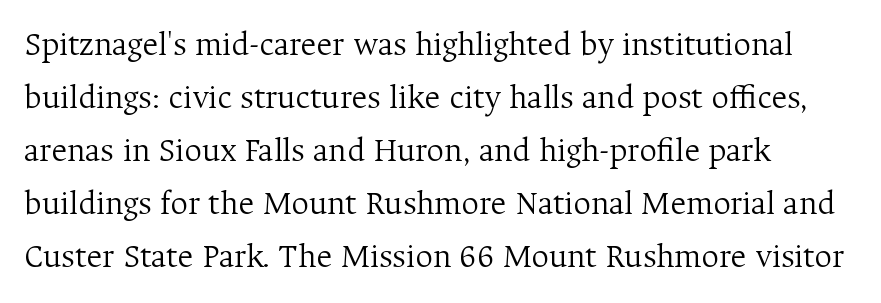
Q: Is the text bold? A: No.
Q: Is the text italic (slanted)? A: No, it is upright.
Q: Is the typeface a serif or a sans-serif typeface? A: Serif.
Q: Is the text underlined? A: No.
Q: How is the paragraph aligned? A: Left-aligned.
Q: Is the spacing between letters normal or unusually wide? A: Normal.
Q: Is the spacing between lines tight, normal or loose? A: Normal.
Q: Width (condensed, normal, or wide)? A: Normal.
Q: Stroke contrast? A: Medium.
Q: x-height? A: Medium.
Q: Monospaced? A: No.
